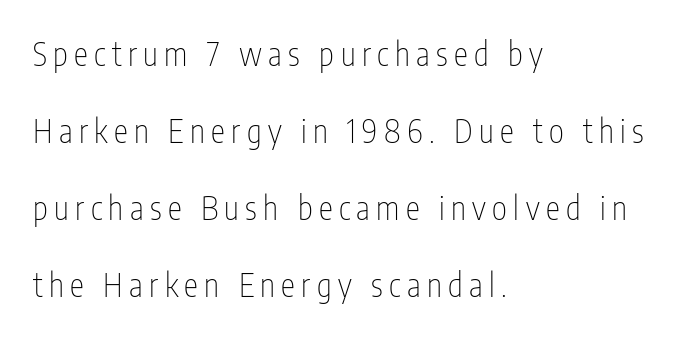
{"serif": "no", "italic": "no", "bold": "no", "weight": "thin", "width": "condensed", "stroke_contrast": "low", "x_height": "medium", "monospaced": "no", "underline": "no", "align": "left", "line_spacing": "loose", "line_spacing_ratio": 2.41, "letter_spacing": "wide", "letter_spacing_em": 0.2, "glyph_px": 32}
